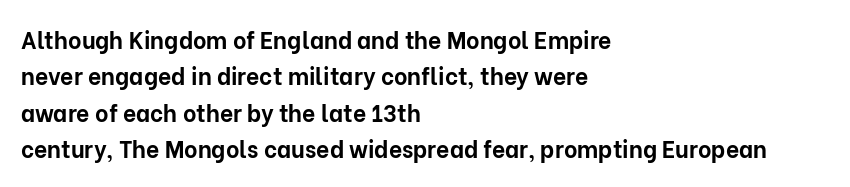
{"italic": "no", "bold": "yes", "underline": "no", "align": "left", "line_spacing": "normal", "line_spacing_ratio": 1.58, "letter_spacing": "normal", "letter_spacing_em": 0.0, "glyph_px": 23}
